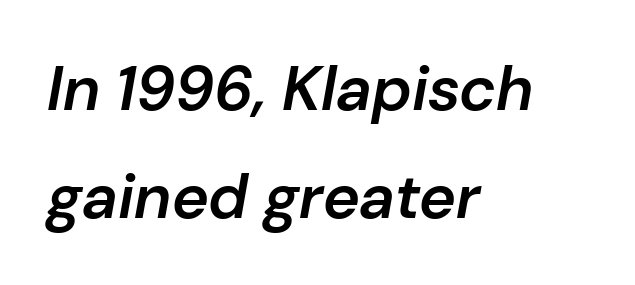
{"italic": "yes", "lean": "right", "slant_degrees": 10, "bold": "semi", "weight": "semibold", "width": "normal", "stroke_contrast": "low", "x_height": "medium", "monospaced": "no", "underline": "no", "align": "left", "line_spacing_ratio": 1.71, "letter_spacing": "normal", "letter_spacing_em": 0.0, "glyph_px": 63}
